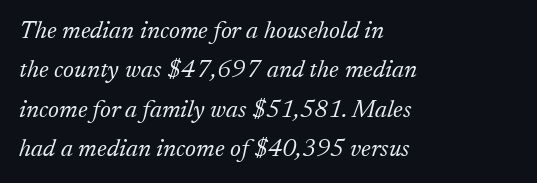
Is this a heavy cut? Hardly; it is regular or lighter. This rendering features lettering with no underline. These lines sit exactly where default settings would place them. Characters are canted at an angle relative to the baseline's perpendicular. Leftover space on each line is placed entirely after the last word.
